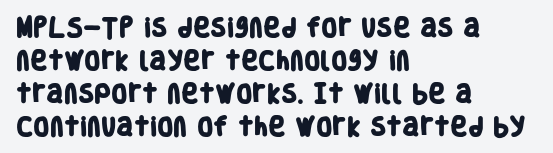
Compared with a centered layout, this one pins lines to the left instead. Letter spacing: default. Type without underlining. Heavy-handed strokes throughout: this text is bold. Students, observe: this is what conventionally led text looks like.
